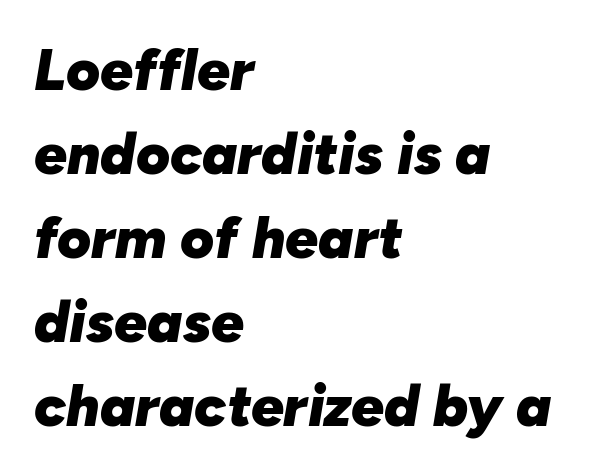
Q: Is the text bold? A: Yes.
Q: Is the text italic (slanted)? A: Yes, it leans right by about 10 degrees.
Q: Is the text underlined? A: No.
Q: How is the paragraph aligned? A: Left-aligned.
Q: Is the spacing between letters normal or unusually wide? A: Normal.
Q: Is the spacing between lines tight, normal or loose? A: Normal.
Q: Width (condensed, normal, or wide)? A: Normal.
Q: Stroke contrast? A: Low.
Q: x-height? A: Medium.
Q: Monospaced? A: No.
